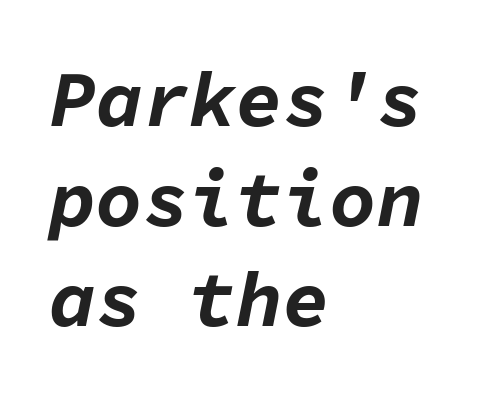
The image shows 78 px bold type, italic (leaning right), monospaced; set left-aligned, normal line spacing (1.28x), normal letter spacing, not underlined; low stroke contrast and a medium x-height.
